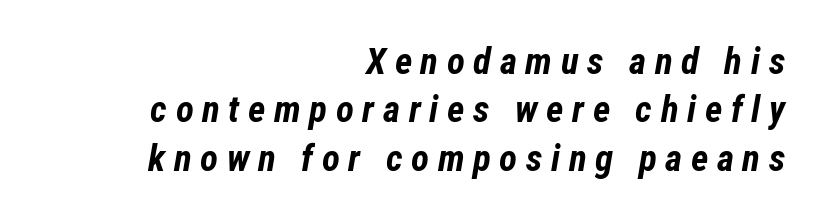
Q: Is the text bold? A: Yes.
Q: Is the text italic (slanted)? A: Yes, it leans right by about 12 degrees.
Q: Is the text underlined? A: No.
Q: How is the paragraph aligned? A: Right-aligned.
Q: Is the spacing between letters normal or unusually wide? A: Unusually wide.
Q: Is the spacing between lines tight, normal or loose? A: Normal.
Q: Width (condensed, normal, or wide)? A: Condensed.
Q: Stroke contrast? A: Low.
Q: x-height? A: Medium.
Q: Monospaced? A: No.
